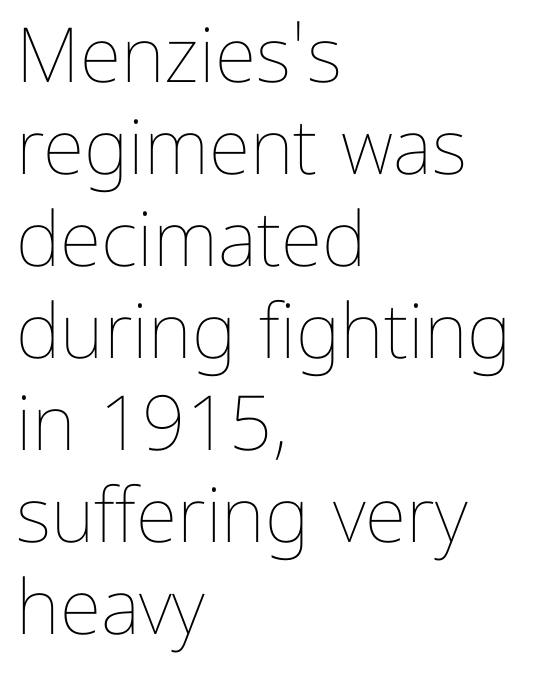
The image shows 76 px thin type, upright; set left-aligned, line spacing 1.21x, normal letter spacing, not underlined; low stroke contrast and a medium x-height.
